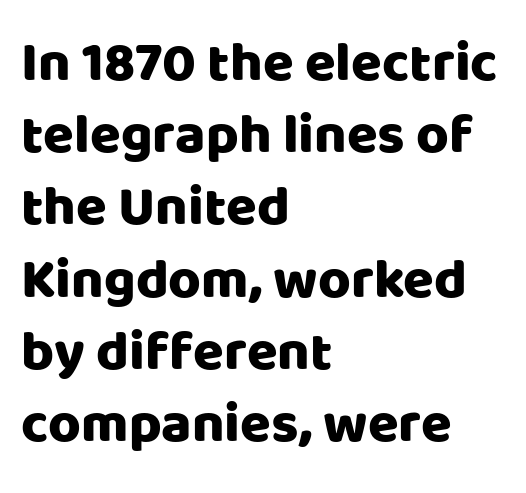
Q: Is the text italic (slanted)? A: No, it is upright.
Q: Is the typeface a serif or a sans-serif typeface? A: Sans-serif.
Q: Is the text underlined? A: No.
Q: How is the paragraph aligned? A: Left-aligned.
Q: Is the spacing between letters normal or unusually wide? A: Normal.
Q: Is the spacing between lines tight, normal or loose? A: Normal.
Q: Width (condensed, normal, or wide)? A: Normal.
Q: Stroke contrast? A: Low.
Q: x-height? A: Large.
Q: Monospaced? A: No.
